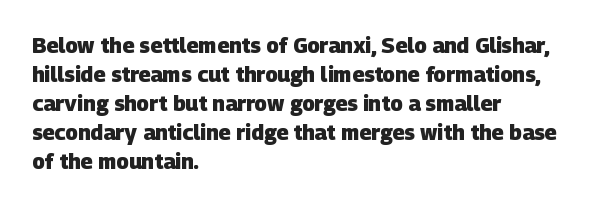
A clean baseline with only descenders dipping below it. The sample has been set heavy, in full bold. Evenly set lines give the paragraph a standard silhouette. This rendering leaves character spacing at its baseline value. Notice how the passage keeps a crisp vertical edge on the left only.
